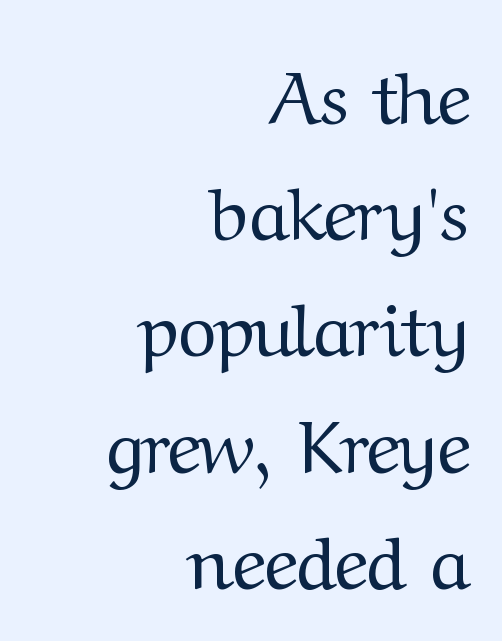
{"serif": "yes", "italic": "no", "bold": "no", "weight": "regular", "width": "normal", "stroke_contrast": "medium", "x_height": "medium", "monospaced": "no", "underline": "no", "align": "right", "line_spacing": "normal", "line_spacing_ratio": 1.57, "letter_spacing": "normal", "letter_spacing_em": 0.0, "glyph_px": 74}
